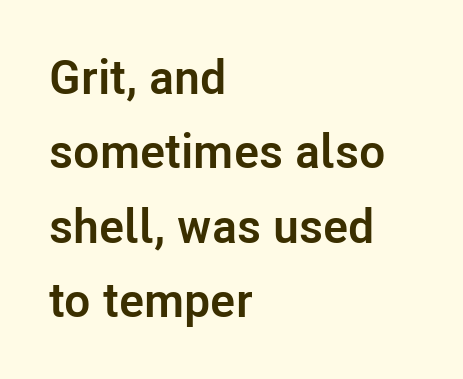
The image shows 48 px semibold sans-serif type, upright; set left-aligned, normal line spacing (1.55x), normal letter spacing, not underlined; low stroke contrast and a medium x-height.
